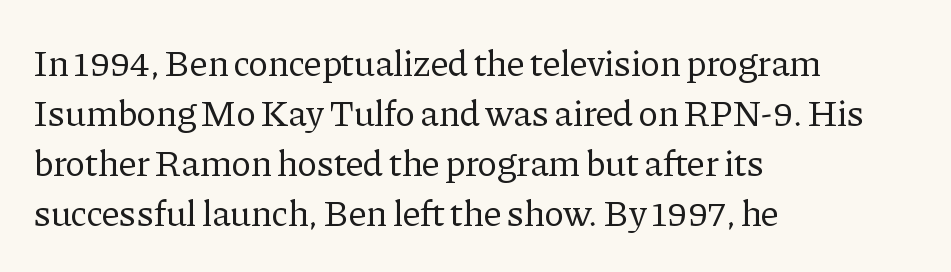
Q: Is the text bold? A: No.
Q: Is the text italic (slanted)? A: No, it is upright.
Q: Is the typeface a serif or a sans-serif typeface? A: Serif.
Q: Is the text underlined? A: No.
Q: How is the paragraph aligned? A: Left-aligned.
Q: Is the spacing between letters normal or unusually wide? A: Normal.
Q: Is the spacing between lines tight, normal or loose? A: Normal.
Q: Width (condensed, normal, or wide)? A: Normal.
Q: Stroke contrast? A: Low.
Q: x-height? A: Medium.
Q: Monospaced? A: No.
